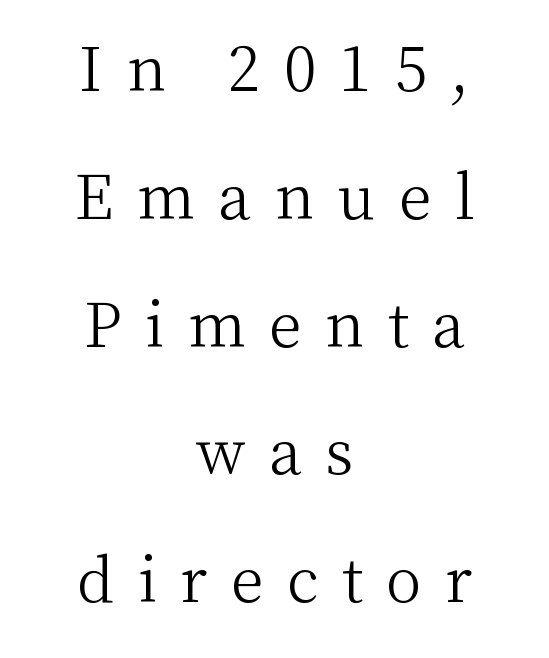
{"serif": "yes", "italic": "no", "bold": "no", "weight": "light", "width": "normal", "stroke_contrast": "medium", "x_height": "medium", "monospaced": "no", "underline": "no", "align": "center", "line_spacing": "loose", "line_spacing_ratio": 2.13, "letter_spacing": "wide", "letter_spacing_em": 0.39, "glyph_px": 60}
